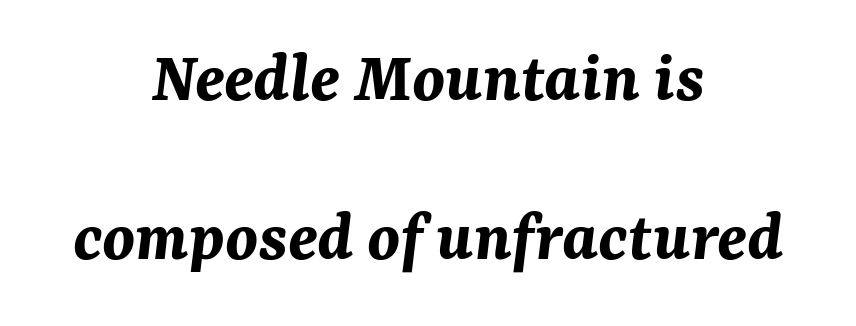
Q: Is the text bold? A: Yes.
Q: Is the text italic (slanted)? A: Yes, it leans right by about 7 degrees.
Q: Is the text underlined? A: No.
Q: How is the paragraph aligned? A: Centered.
Q: Is the spacing between letters normal or unusually wide? A: Normal.
Q: Is the spacing between lines tight, normal or loose? A: Loose.
Q: Width (condensed, normal, or wide)? A: Normal.
Q: Stroke contrast? A: Medium.
Q: x-height? A: Medium.
Q: Monospaced? A: No.
